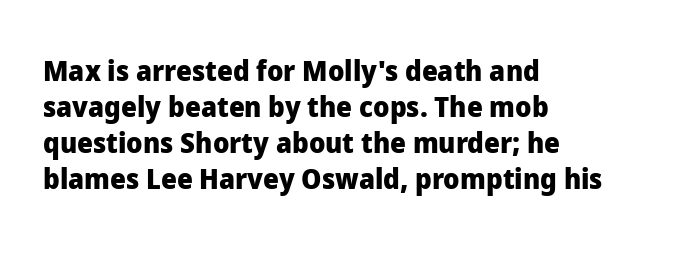
Layout note: lines flush left. Every stem runs plumb, perpendicular to the baseline. The passage shown is typeset with a sans-serif family. Each letter keeps its own natural width here, so spacing adapts to shape.
